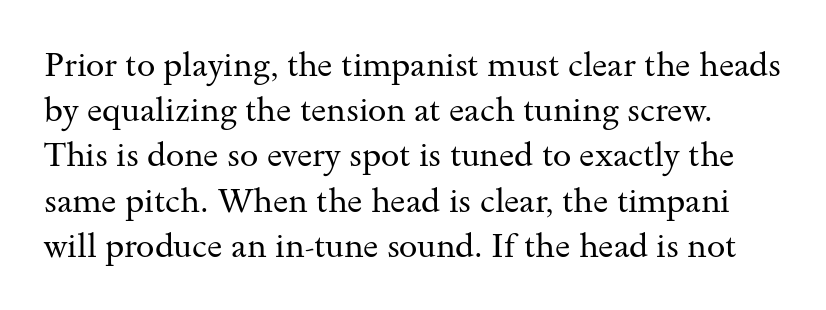
Q: Is the text bold? A: No.
Q: Is the text italic (slanted)? A: No, it is upright.
Q: Is the typeface a serif or a sans-serif typeface? A: Serif.
Q: Is the text underlined? A: No.
Q: Is the spacing between letters normal or unusually wide? A: Normal.
Q: Is the spacing between lines tight, normal or loose? A: Normal.
Q: Width (condensed, normal, or wide)? A: Wide.
Q: Stroke contrast? A: Medium.
Q: x-height? A: Small.
Q: Monospaced? A: No.
